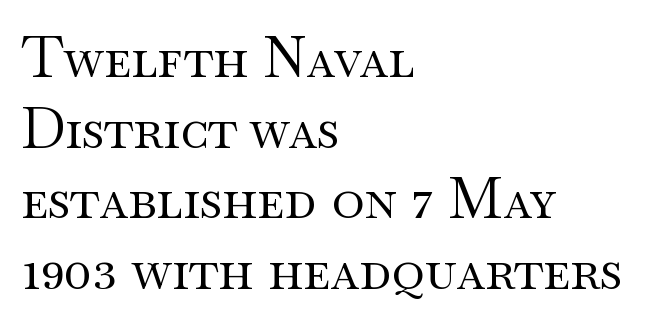
No extra ink here — the face is not bold. Quick note: underline off. The paragraph shown leans on its left margin. The rendering uses a moderate line-height, typical for paragraphs.
